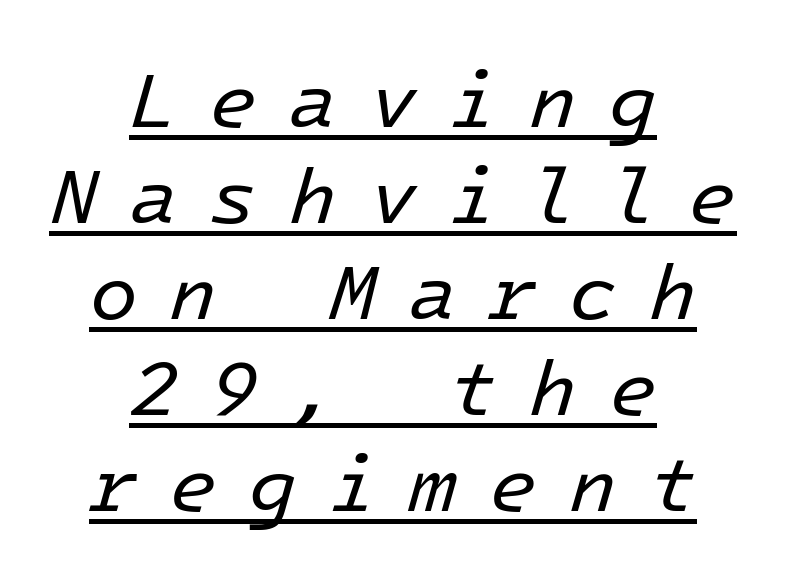
Short note: letters widely spaced. These lines stack symmetrically, like a column narrowing and widening about its center. The strokes are not fattened; the text isn't bold. The specimen includes a rule beneath the text block's lines. Quick note: italic.
